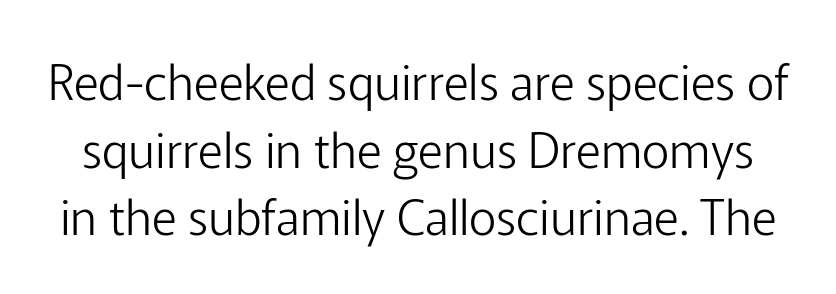
These lines keep a tight, regular rhythm from letter to letter. Varying glyph widths throughout — classic text-font behaviour. Are there feet on the stems? There aren't — it's a sans. Rule under the text: the space is simply empty. Posture: upright roman. Honestly, the row spacing looks completely unremarkable.
